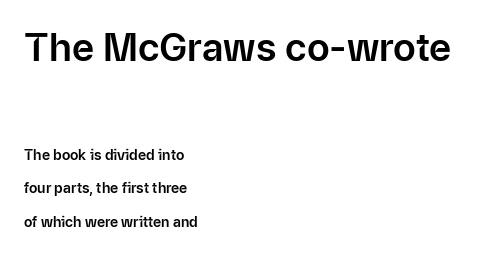
Reading top to bottom, the characters get smaller at the block break. Nothing sits at the stroke ends, so this counts as sans-serif. The face used here is proportionally spaced, like ordinary book or web type. No word sits above an underline. Spacing between characters is what you'd get straight out of the box. The letters stand upright; this is a roman face.
